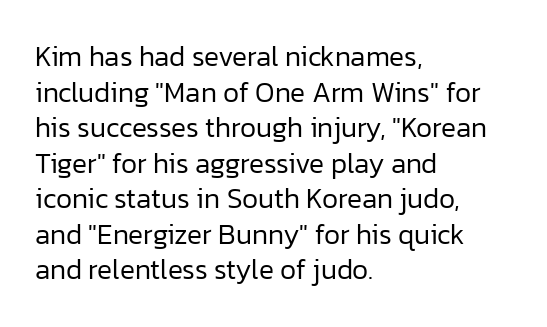
If you drew a ruler down the left edge, every line would touch it. The glyphs in this specimen are sans serif. Every character sits straight up, as roman type does. The gap between lines stays unmarked. Between one letter and the next there's only the usual sliver of space. Is this a fixed-width face? No — the glyphs have proportional, varying widths.
